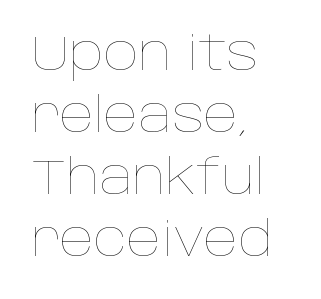
The image shows 48 px thin type, upright; set left-aligned, normal line spacing (1.29x), normal letter spacing, not underlined; low stroke contrast and a large x-height.
